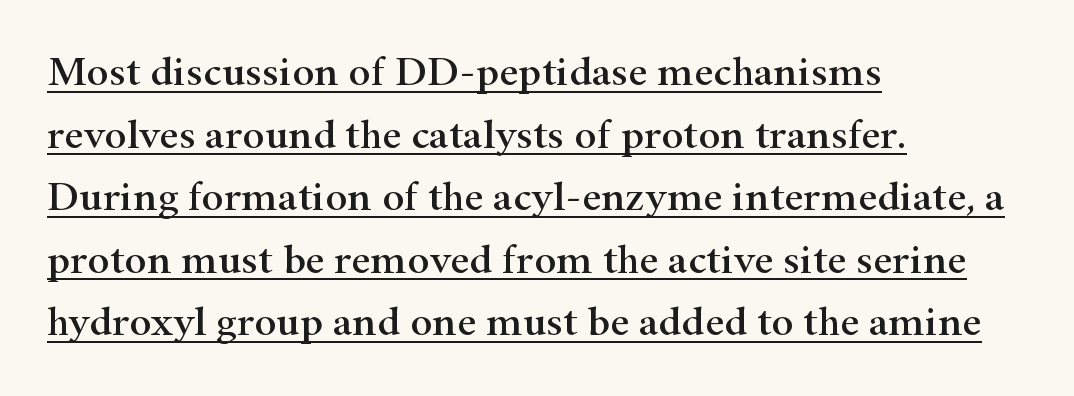
The image shows 42 px wide serif type, upright; set left-aligned, normal line spacing (1.49x), normal letter spacing, underlined; high stroke contrast and a small x-height.
